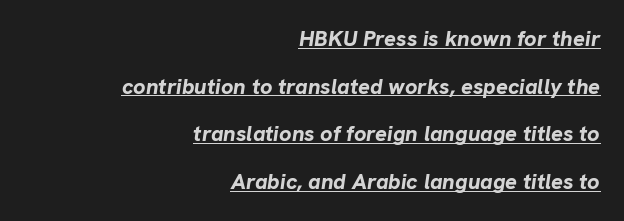
The image shows 22 px bold type, italic (leaning right); set right-aligned, loose line spacing (2.17x), normal letter spacing, underlined.
